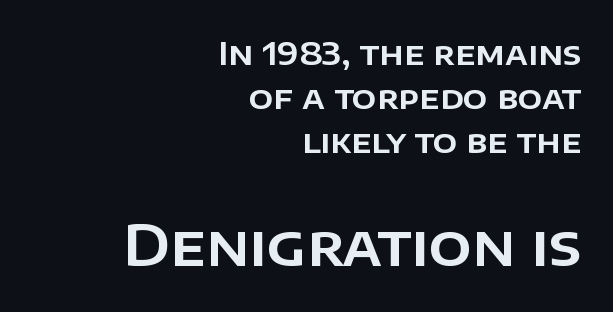
The image shows 56 px sans-serif type, upright; set right-aligned, normal line spacing (1.37x), normal letter spacing, not underlined; the second (bottom) block is 1.75x larger; low stroke contrast and a large x-height.
